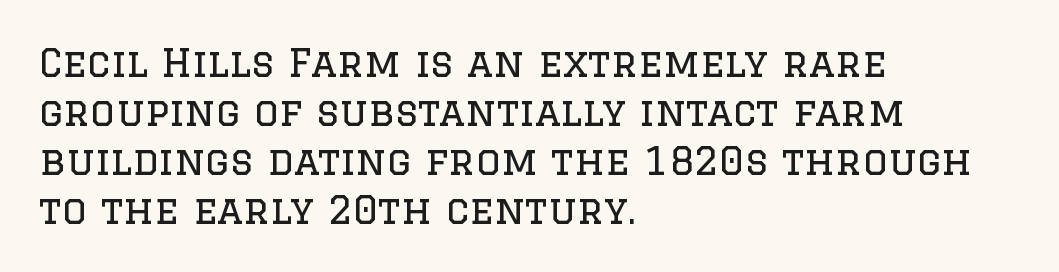
I'd call this a serif setting — the letters wear small feet. Stroke mass is kept to a normal reading level or below. The text block is weighted toward the left margin, trailing off unevenly rightward. Spacing verdict: proportional, widths tailored to each character.
